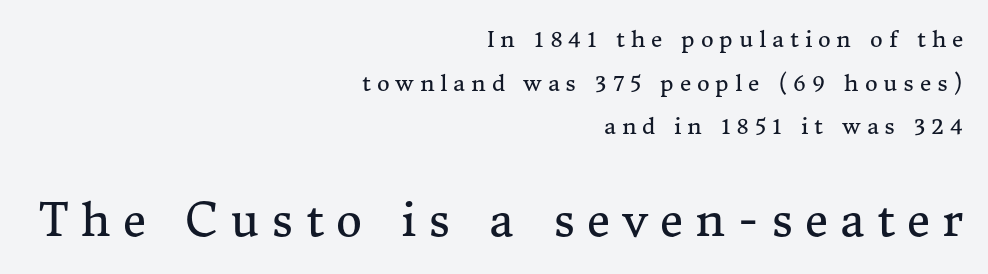
Vertical spacing — loose. The face used here is proportionally spaced, like ordinary book or web type. Type size steps up from the first block to the second. Note: serifs present on the glyphs.
